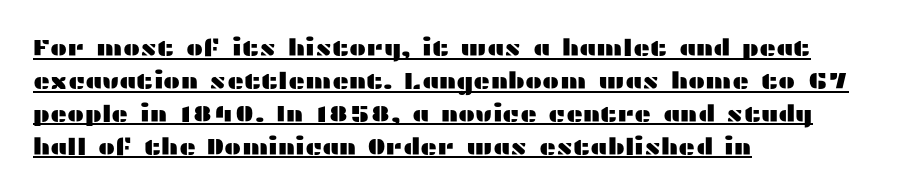
Q: Is the text italic (slanted)? A: No, it is upright.
Q: Is the text underlined? A: Yes.
Q: How is the paragraph aligned? A: Left-aligned.
Q: Is the spacing between letters normal or unusually wide? A: Normal.
Q: Is the spacing between lines tight, normal or loose? A: Normal.
